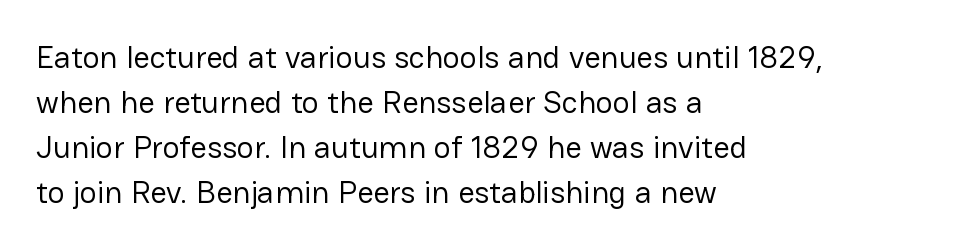
Letters have the restrained weight of plain body copy at most. The passage shown is typed in a proportional face where columns would drift. Line spacing here is normal. Short note: letters normally spaced. Underlining? Definitely not there.
